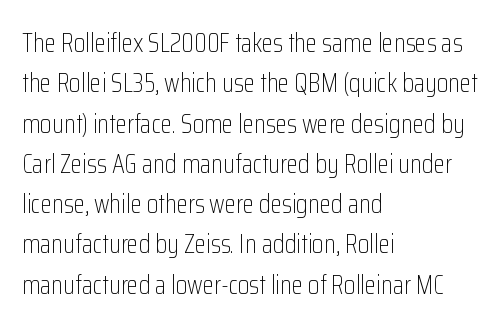
Check the space under the baseline: it is left empty. The type sits square on the baseline with zero lean. Line spacing here is normal. Casual observation: everything's shoved over to the left. Honestly, the letter spacing is just normal — you wouldn't notice it.
